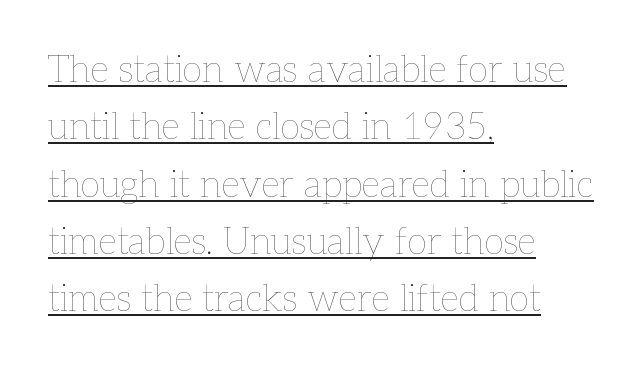
The image shows 37 px thin type, upright; set left-aligned, normal line spacing (1.55x), normal letter spacing, underlined; low stroke contrast and a medium x-height.
